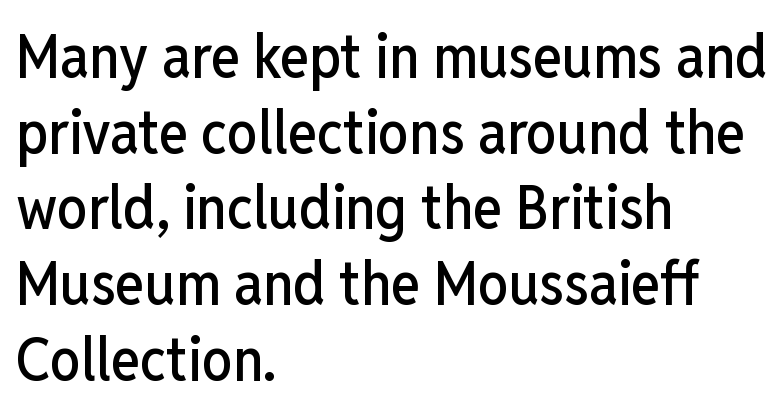
The image shows 61 px condensed sans-serif type, upright; set left-aligned, line spacing 1.24x, normal letter spacing, not underlined; low stroke contrast and a medium x-height.
